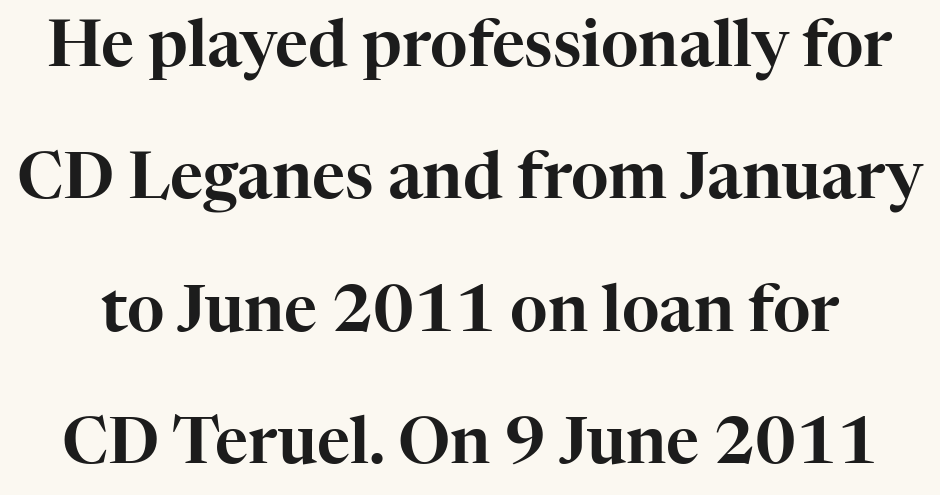
Here the designer chose a conventional face with non-uniform glyph widths. The space between consecutive lines is lavish. How are the letters spaced? Ordinarily, with no added tracking. It's the straight-up-and-down kind of type. Underline: absent.
